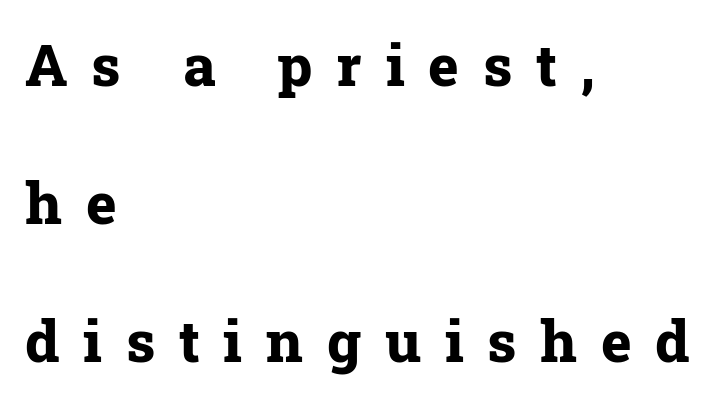
In CSS terms this would be text-align: left. Do the characters align in a grid? No, the font is proportional. The space beneath each line is pristine and unruled. The rendering uses a bold face; every stroke is thick and dark.
